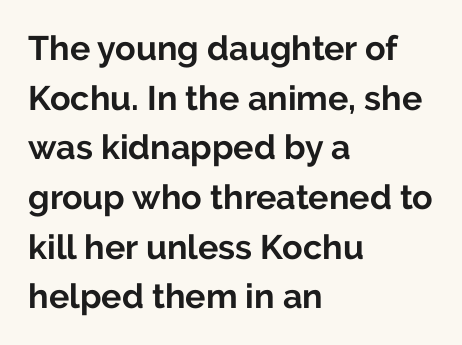
Notice how thick the strokes are: this is what a full bold looks like. Is this a fixed-width face? No — the glyphs have proportional, varying widths. Glyph-to-glyph distance matches everyday printed text. Examine the stroke ends and you'll find no serifs.
